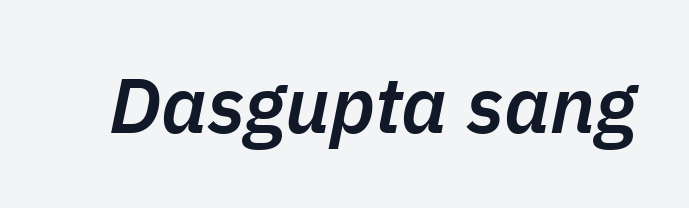
Q: Is the text bold? A: Semi-bold.
Q: Is the text italic (slanted)? A: Yes, it leans right by about 11 degrees.
Q: Is the text underlined? A: No.
Q: Is the spacing between letters normal or unusually wide? A: Normal.
Q: Width (condensed, normal, or wide)? A: Normal.
Q: Stroke contrast? A: Low.
Q: x-height? A: Medium.
Q: Monospaced? A: No.
